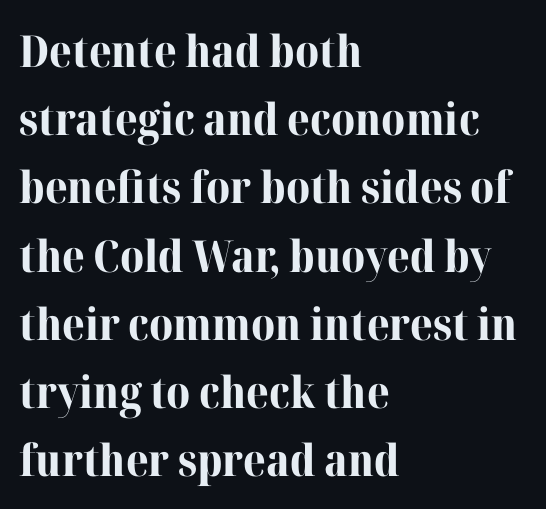
This rendering uses left alignment, leaving the right contour irregular. The specimen reads as upright at a glance. Students, this is bold: see how much ink each stroke carries. Each word holds together tightly as a unit, with standard inter-letter gaps. Horizontal bands of white between lines are of average thickness.
